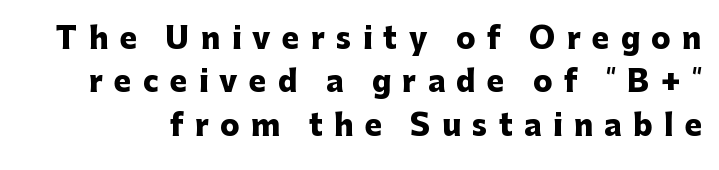
Q: Is the text bold? A: Yes.
Q: Is the text italic (slanted)? A: No, it is upright.
Q: Is the typeface a serif or a sans-serif typeface? A: Sans-serif.
Q: Is the text underlined? A: No.
Q: Is the spacing between letters normal or unusually wide? A: Unusually wide.
Q: Is the spacing between lines tight, normal or loose? A: Normal.
Q: Width (condensed, normal, or wide)? A: Normal.
Q: Stroke contrast? A: Low.
Q: x-height? A: Medium.
Q: Monospaced? A: No.
